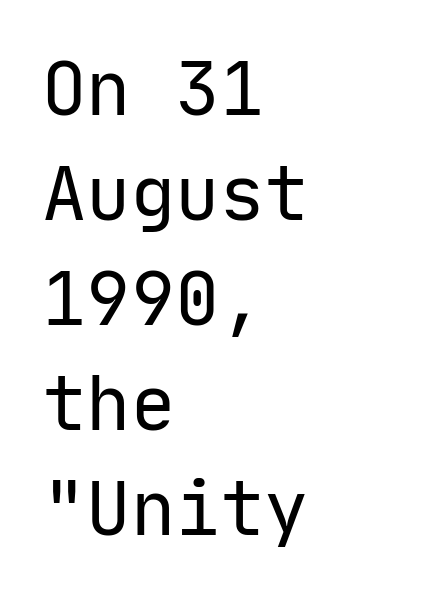
Q: Is the text bold? A: No.
Q: Is the text italic (slanted)? A: No, it is upright.
Q: Is the typeface a serif or a sans-serif typeface? A: Sans-serif.
Q: Is the text underlined? A: No.
Q: How is the paragraph aligned? A: Left-aligned.
Q: Is the spacing between letters normal or unusually wide? A: Normal.
Q: Is the spacing between lines tight, normal or loose? A: Normal.
Q: Width (condensed, normal, or wide)? A: Normal.
Q: Stroke contrast? A: Low.
Q: x-height? A: Medium.
Q: Monospaced? A: Yes.
